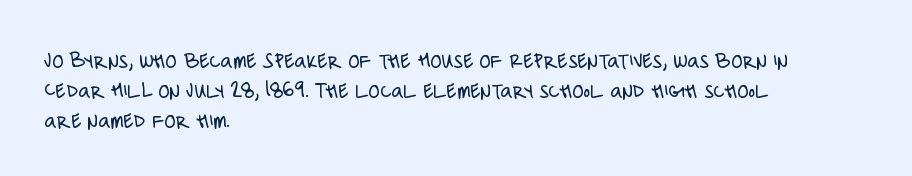
The lines are quadded left. The font sits on the lighter half of the weight spectrum, regular included. Tracking here is standard; glyphs follow each other at the usual distance. Italic? Not at all — the glyphs are vertical. Rule under the text: the space is simply empty.
